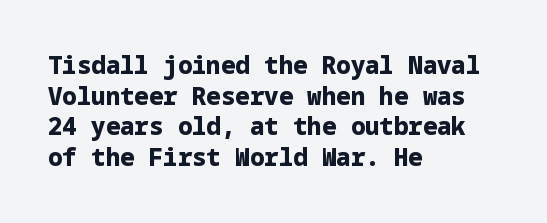
The image shows 24 px bold type, upright; set left-aligned, normal line spacing (1.28x), normal letter spacing, not underlined.
